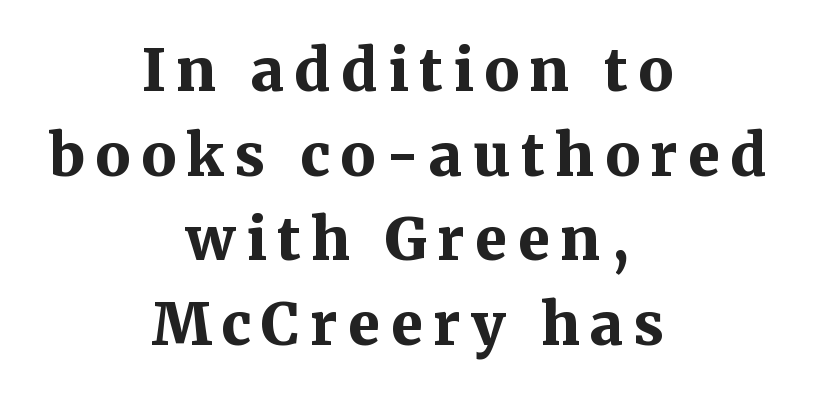
{"serif": "yes", "italic": "no", "bold": "yes", "weight": "bold", "width": "normal", "stroke_contrast": "medium", "x_height": "medium", "monospaced": "no", "underline": "no", "align": "center", "line_spacing": "normal", "line_spacing_ratio": 1.46, "glyph_px": 58}
